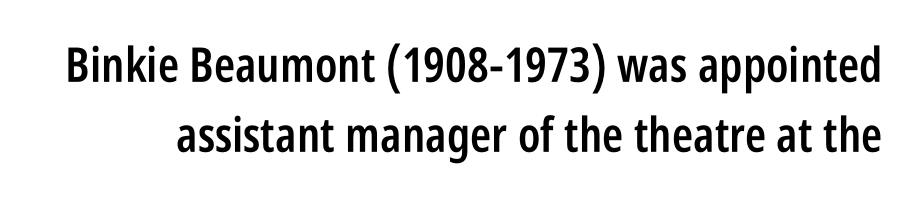
{"serif": "no", "italic": "no", "bold": "semi", "weight": "semibold", "width": "condensed", "stroke_contrast": "low", "x_height": "large", "monospaced": "no", "underline": "no", "line_spacing": "normal", "line_spacing_ratio": 1.46, "letter_spacing": "normal", "letter_spacing_em": 0.0, "glyph_px": 48}
